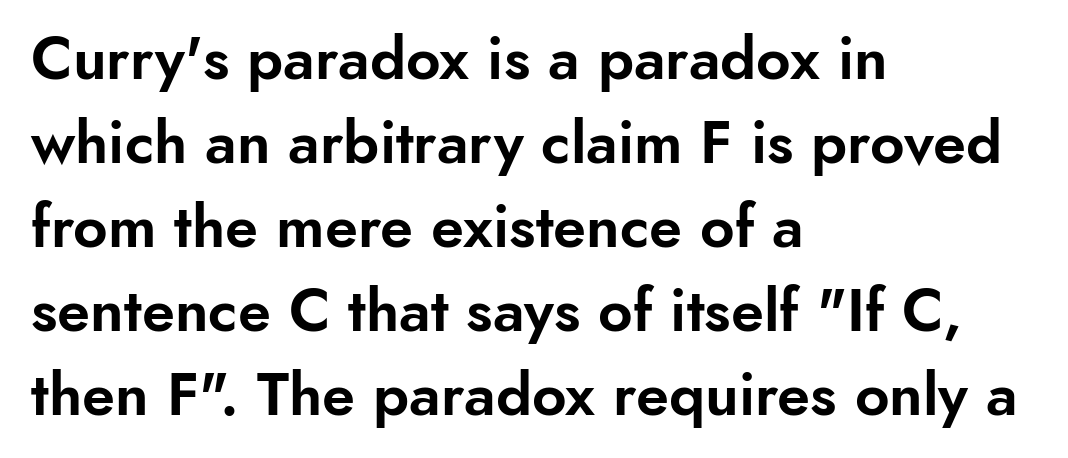
Notice how the passage keeps a crisp vertical edge on the left only. Successive baselines arrive at the customary interval. The strip under each line holds only bare page. Each letter keeps its own natural width here, so spacing adapts to shape. This rendering leaves character spacing at its baseline value.
